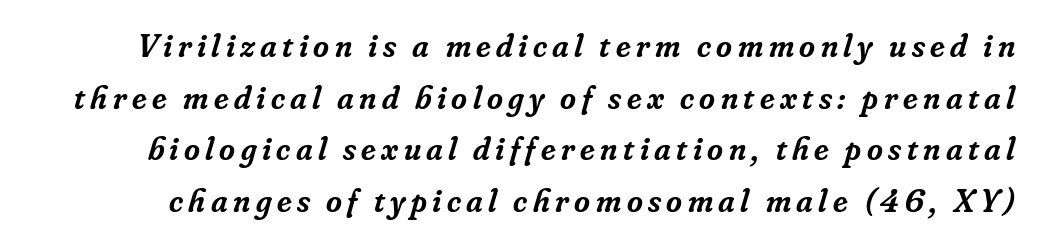
Q: Is the text bold? A: Semi-bold.
Q: Is the text italic (slanted)? A: Yes, it leans right by about 16 degrees.
Q: Is the typeface a serif or a sans-serif typeface? A: Serif.
Q: Is the text underlined? A: No.
Q: Is the spacing between lines tight, normal or loose? A: Normal.
Q: Width (condensed, normal, or wide)? A: Normal.
Q: Stroke contrast? A: Low.
Q: x-height? A: Small.
Q: Monospaced? A: No.
